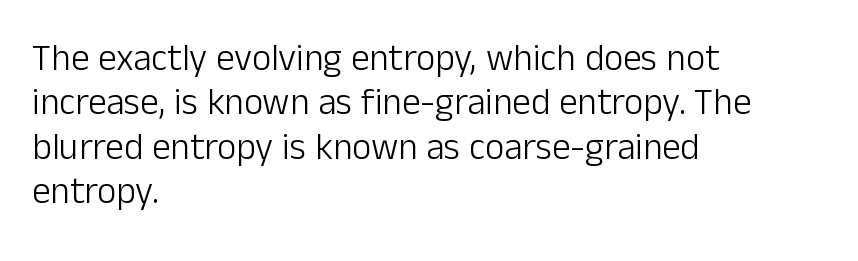
The image shows 37 px light sans-serif type, upright; set left-aligned, line spacing 1.2x, normal letter spacing, not underlined; low stroke contrast and a medium x-height.
